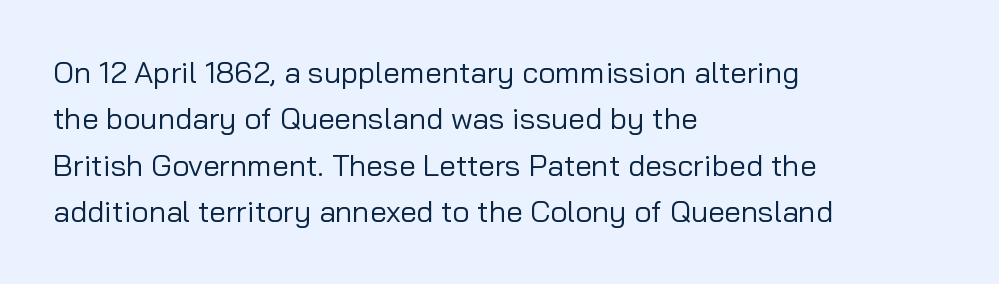
Q: Is the text bold? A: No.
Q: Is the text italic (slanted)? A: No, it is upright.
Q: Is the typeface a serif or a sans-serif typeface? A: Sans-serif.
Q: Is the text underlined? A: No.
Q: How is the paragraph aligned? A: Left-aligned.
Q: Is the spacing between letters normal or unusually wide? A: Normal.
Q: Is the spacing between lines tight, normal or loose? A: Normal.
Q: Width (condensed, normal, or wide)? A: Normal.
Q: Stroke contrast? A: Low.
Q: x-height? A: Medium.
Q: Monospaced? A: No.
